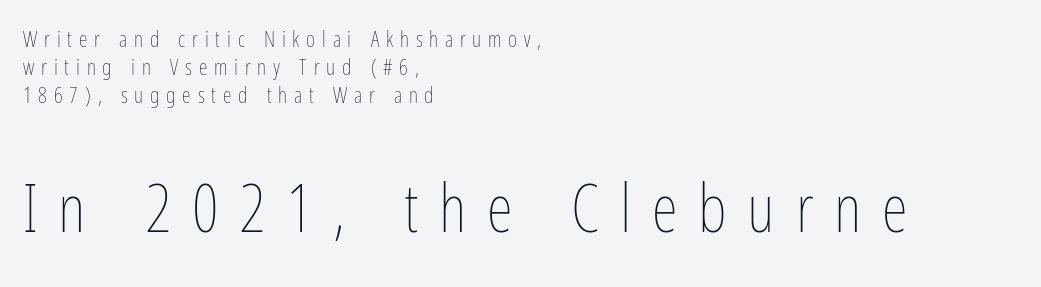
Weight class: somewhere from thin through regular. Which chunk is bigger? The second one — the bottom block dwarfs the top. The paragraph has a hard left edge and a soft right edge. Varying glyph widths throughout — classic text-font behaviour. Every character sits straight up, as roman type does.
